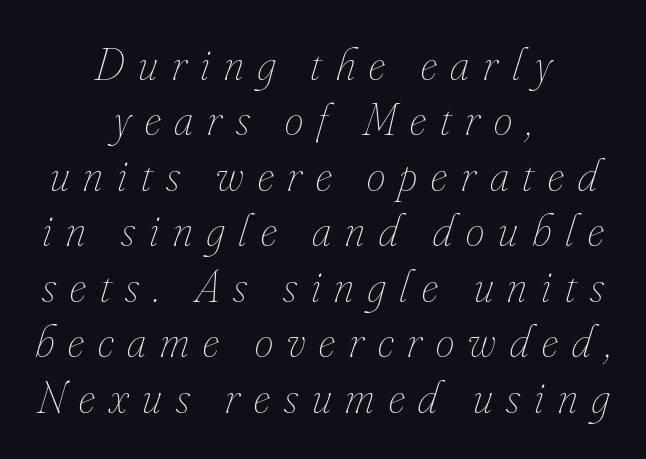
Is this a fixed-width face? No — the glyphs have proportional, varying widths. Only glyphs here, with clear space below each row. Posture: slanted. Which margin do the lines hug? Neither — every line sits in the middle.
